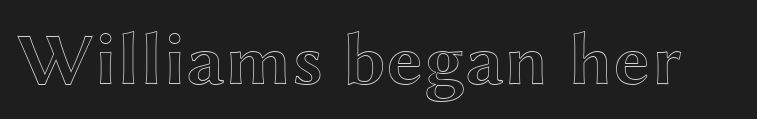
{"italic": "no", "width": "wide", "x_height": "medium", "monospaced": "no", "underline": "no", "letter_spacing": "normal", "letter_spacing_em": 0.0, "glyph_px": 75}
